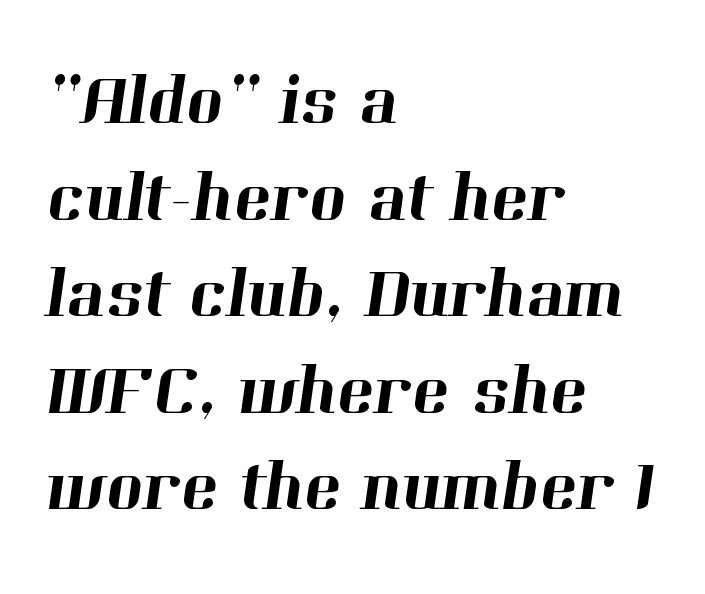
Q: Is the typeface a serif or a sans-serif typeface? A: Serif.
Q: Is the text underlined? A: No.
Q: How is the paragraph aligned? A: Left-aligned.
Q: Is the spacing between letters normal or unusually wide? A: Normal.
Q: Is the spacing between lines tight, normal or loose? A: Normal.
Q: Width (condensed, normal, or wide)? A: Normal.
Q: Stroke contrast? A: High.
Q: x-height? A: Medium.
Q: Monospaced? A: No.
